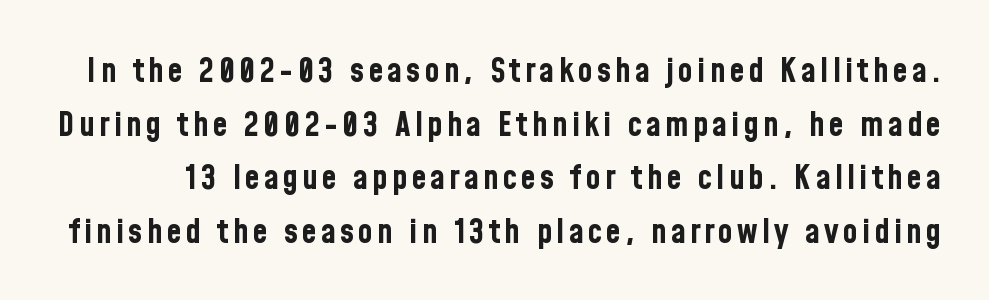
Is this a fixed-width face? No — the glyphs have proportional, varying widths. Leading: standard. Lines of text with bare space underneath. Every letter is thick-stroked: bold, no question. This is the regular roman posture of the typeface. The designer went with a sans here, leaving each stem footless.
